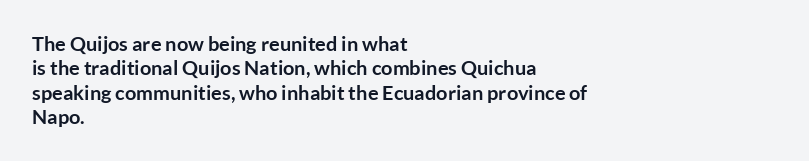
In terms of weight, the rendering is a true, heavy bold. In CSS terms this would be text-align: left. This rendering leaves character spacing at its baseline value. Honestly, there is no underline to notice here at all. The typography opts for an upright posture over an oblique one.
